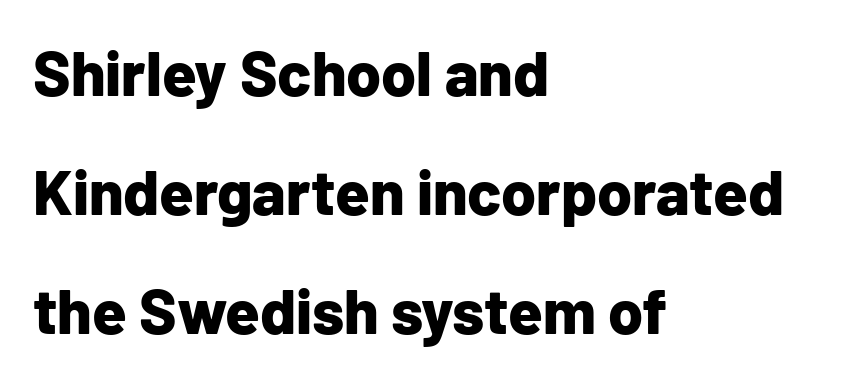
Q: Is the text bold? A: Yes.
Q: Is the text italic (slanted)? A: No, it is upright.
Q: Is the typeface a serif or a sans-serif typeface? A: Sans-serif.
Q: Is the text underlined? A: No.
Q: How is the paragraph aligned? A: Left-aligned.
Q: Is the spacing between letters normal or unusually wide? A: Normal.
Q: Width (condensed, normal, or wide)? A: Normal.
Q: Stroke contrast? A: Low.
Q: x-height? A: Medium.
Q: Monospaced? A: No.
